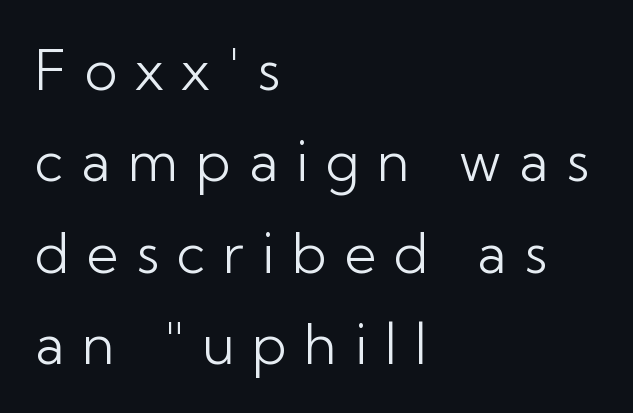
Q: Is the text bold? A: No.
Q: Is the text italic (slanted)? A: No, it is upright.
Q: Is the typeface a serif or a sans-serif typeface? A: Sans-serif.
Q: Is the text underlined? A: No.
Q: How is the paragraph aligned? A: Left-aligned.
Q: Is the spacing between letters normal or unusually wide? A: Unusually wide.
Q: Is the spacing between lines tight, normal or loose? A: Normal.
Q: Width (condensed, normal, or wide)? A: Normal.
Q: Stroke contrast? A: Low.
Q: x-height? A: Medium.
Q: Monospaced? A: No.
